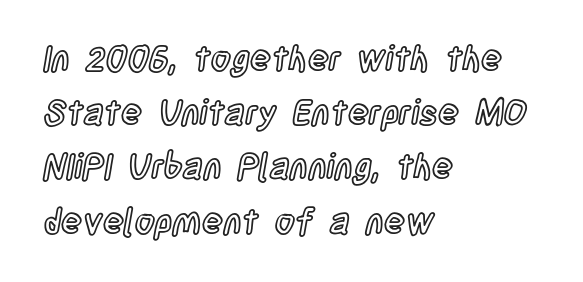
Rule under the text: the space is simply empty. Does the copy run flush right? No — it runs flush left. The type is set solid horizontally, with unmodified tracking.
